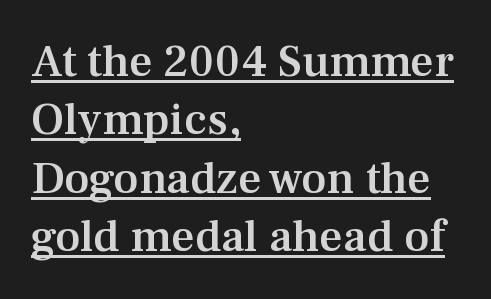
{"serif": "yes", "italic": "no", "bold": "semi", "weight": "semibold", "width": "normal", "stroke_contrast": "medium", "x_height": "medium", "monospaced": "no", "underline": "yes", "align": "left", "line_spacing": "normal", "line_spacing_ratio": 1.27, "letter_spacing": "normal", "letter_spacing_em": 0.0, "glyph_px": 46}
